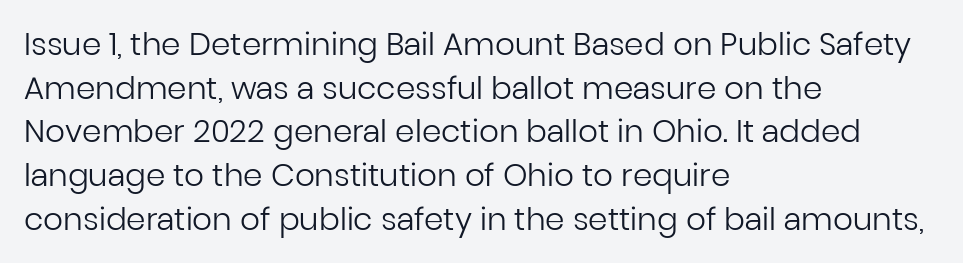
{"serif": "no", "italic": "no", "bold": "no", "weight": "regular", "width": "normal", "stroke_contrast": "low", "x_height": "medium", "monospaced": "no", "underline": "no", "align": "left", "line_spacing": "normal", "line_spacing_ratio": 1.41, "letter_spacing": "normal", "letter_spacing_em": 0.0, "glyph_px": 31}
